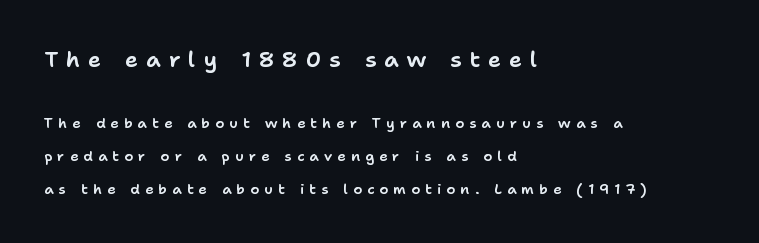
Q: Is the text italic (slanted)? A: No, it is upright.
Q: Is the text underlined? A: No.
Q: How is the paragraph aligned? A: Left-aligned.
Q: Is the spacing between letters normal or unusually wide? A: Unusually wide.
Q: Is the spacing between lines tight, normal or loose? A: Loose.
Q: Which block of text is set in a larger size, the first (top) or the second (bottom)? A: The first (top) one.
